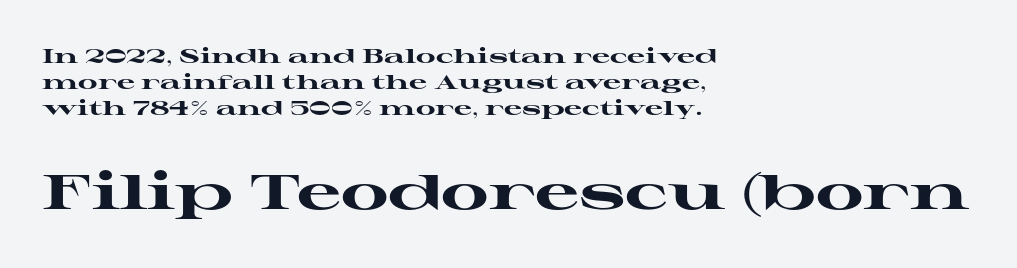
The image shows 49 px heavy, wide serif type, upright; set left-aligned, normal line spacing (1.29x), normal letter spacing, not underlined; the second (bottom) block is 2.45x larger; high stroke contrast and a medium x-height.
